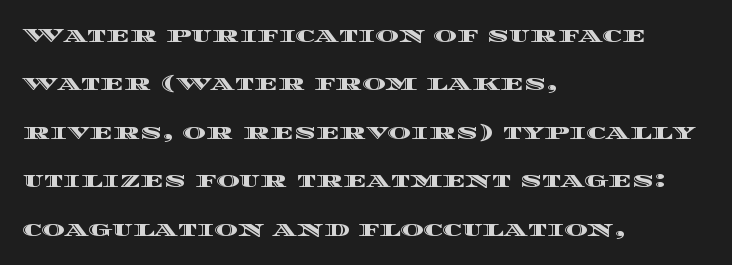
Q: Is the text italic (slanted)? A: No, it is upright.
Q: Is the text underlined? A: No.
Q: How is the paragraph aligned? A: Left-aligned.
Q: Is the spacing between letters normal or unusually wide? A: Normal.
Q: Is the spacing between lines tight, normal or loose? A: Loose.
